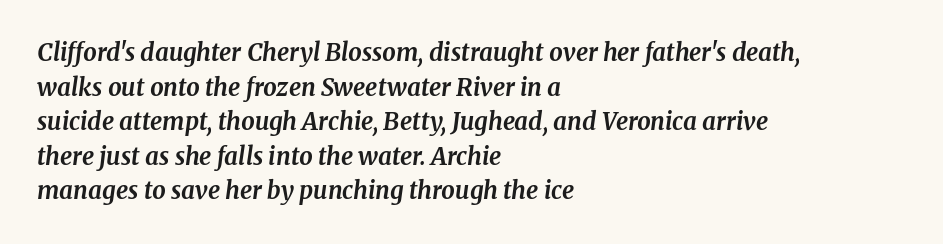
The image shows 24 px bold type, italic (leaning right); set left-aligned, normal line spacing (1.44x), normal letter spacing, not underlined.
